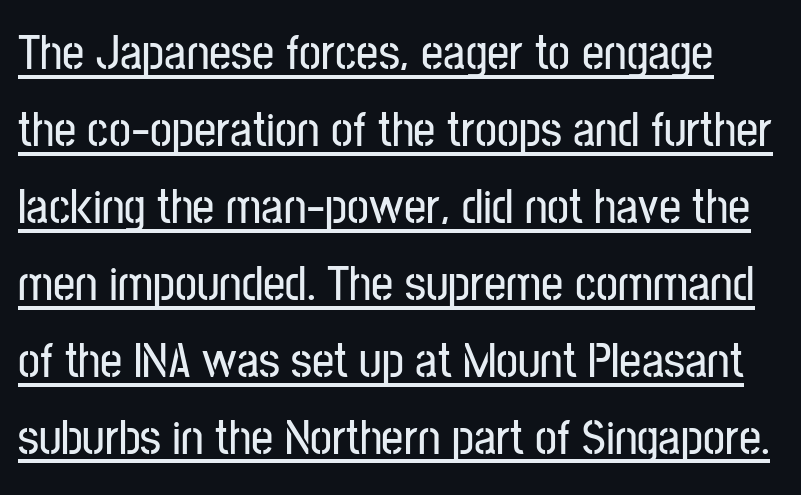
Q: Is the text italic (slanted)? A: No, it is upright.
Q: Is the typeface a serif or a sans-serif typeface? A: Sans-serif.
Q: Is the text underlined? A: Yes.
Q: Is the spacing between letters normal or unusually wide? A: Normal.
Q: Is the spacing between lines tight, normal or loose? A: Normal.
Q: Width (condensed, normal, or wide)? A: Condensed.
Q: Stroke contrast? A: Low.
Q: x-height? A: Medium.
Q: Monospaced? A: No.
